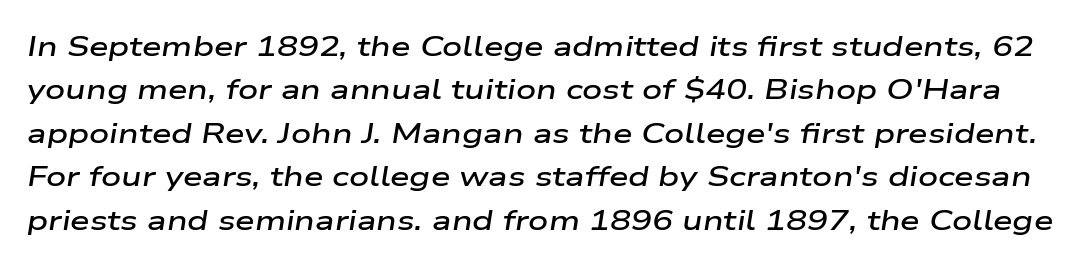
{"italic": "yes", "lean": "right", "slant_degrees": 9, "bold": "semi", "weight": "semibold", "width": "wide", "stroke_contrast": "low", "x_height": "medium", "monospaced": "no", "underline": "no", "line_spacing": "normal", "line_spacing_ratio": 1.55, "letter_spacing": "normal", "letter_spacing_em": 0.0, "glyph_px": 28}
